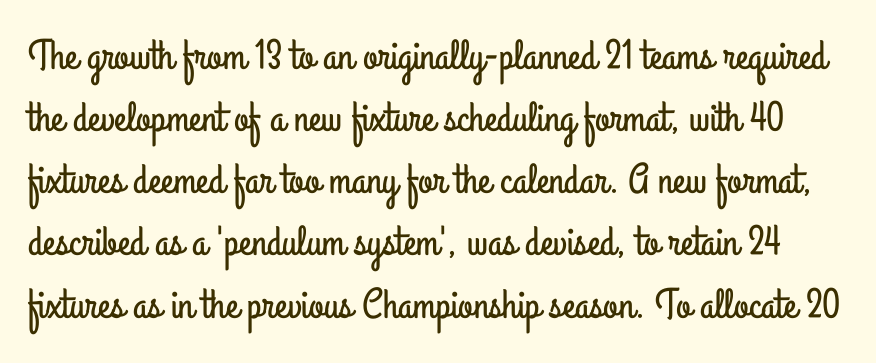
These lines were composed using upright roman letters. If you measured baseline to baseline, you'd find a middling distance. Font category for this specimen: sans-serif. Nobody touched the tracking dial on this one.
